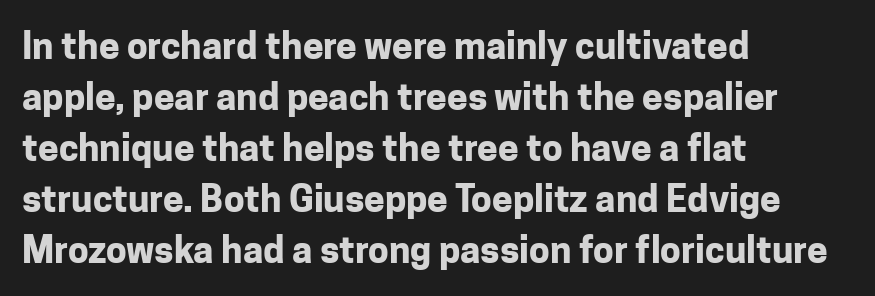
{"serif": "no", "italic": "no", "bold": "yes", "weight": "bold", "width": "normal", "stroke_contrast": "low", "x_height": "medium", "monospaced": "no", "underline": "no", "align": "left", "line_spacing": "normal", "line_spacing_ratio": 1.38, "letter_spacing": "normal", "letter_spacing_em": 0.0, "glyph_px": 37}
